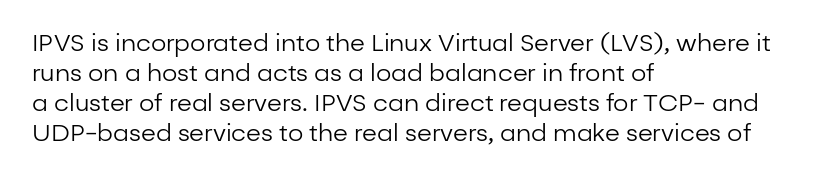
{"italic": "no", "bold": "no", "underline": "no", "align": "left", "line_spacing": "normal", "line_spacing_ratio": 1.25, "letter_spacing": "normal", "letter_spacing_em": 0.0, "glyph_px": 24}
